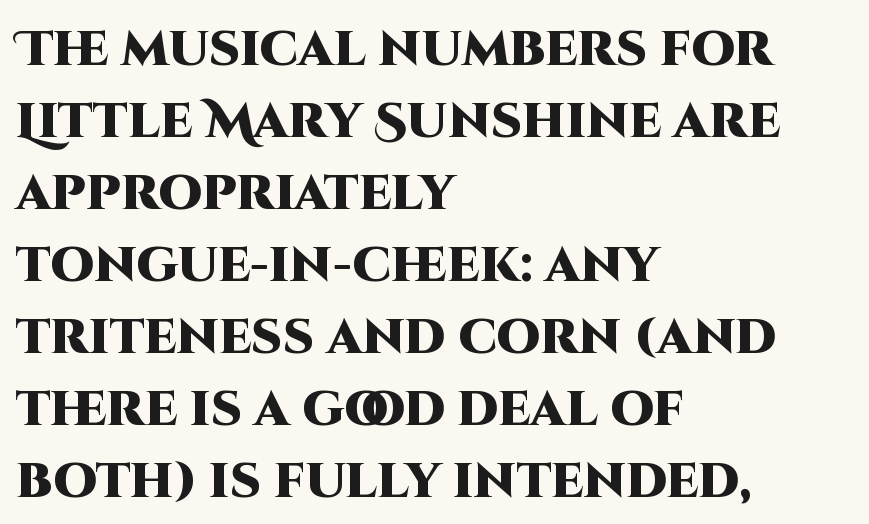
Q: Is the text bold? A: Yes.
Q: Is the text italic (slanted)? A: No, it is upright.
Q: Is the typeface a serif or a sans-serif typeface? A: Sans-serif.
Q: Is the text underlined? A: No.
Q: How is the paragraph aligned? A: Left-aligned.
Q: Is the spacing between letters normal or unusually wide? A: Normal.
Q: Is the spacing between lines tight, normal or loose? A: Normal.
Q: Width (condensed, normal, or wide)? A: Normal.
Q: Stroke contrast? A: High.
Q: x-height? A: Large.
Q: Monospaced? A: No.
